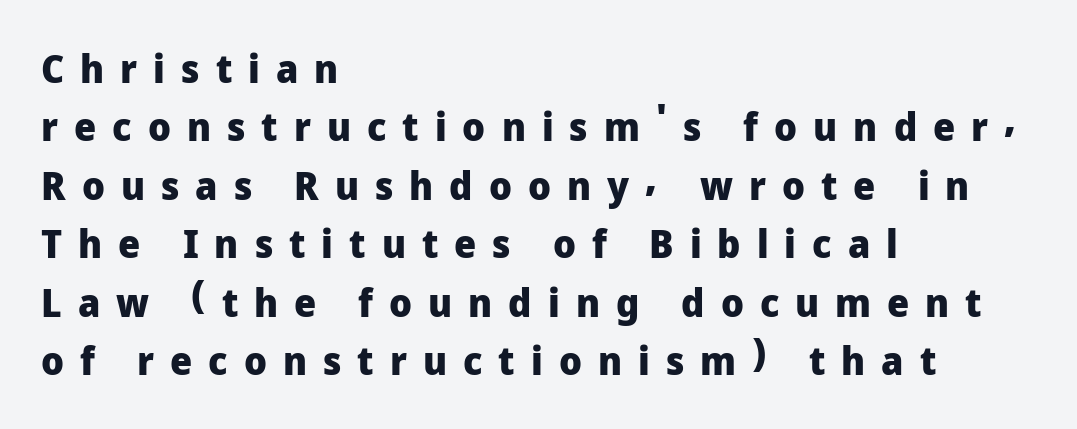
Q: Is the text bold? A: Yes.
Q: Is the text italic (slanted)? A: No, it is upright.
Q: Is the typeface a serif or a sans-serif typeface? A: Sans-serif.
Q: Is the text underlined? A: No.
Q: How is the paragraph aligned? A: Left-aligned.
Q: Is the spacing between letters normal or unusually wide? A: Unusually wide.
Q: Is the spacing between lines tight, normal or loose? A: Normal.
Q: Width (condensed, normal, or wide)? A: Normal.
Q: Stroke contrast? A: Low.
Q: x-height? A: Medium.
Q: Monospaced? A: No.
